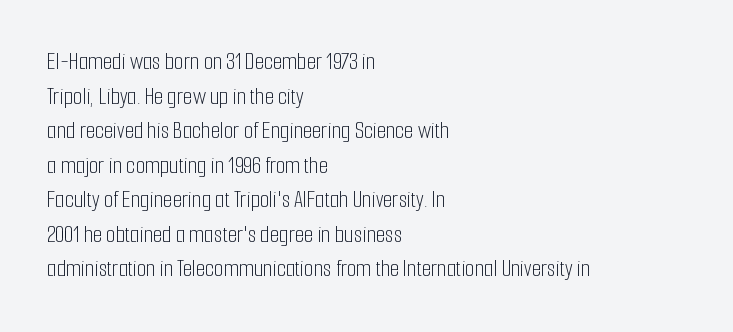
Q: Is the text bold? A: No.
Q: Is the text italic (slanted)? A: No, it is upright.
Q: Is the text underlined? A: No.
Q: How is the paragraph aligned? A: Left-aligned.
Q: Is the spacing between letters normal or unusually wide? A: Normal.
Q: Is the spacing between lines tight, normal or loose? A: Normal.
